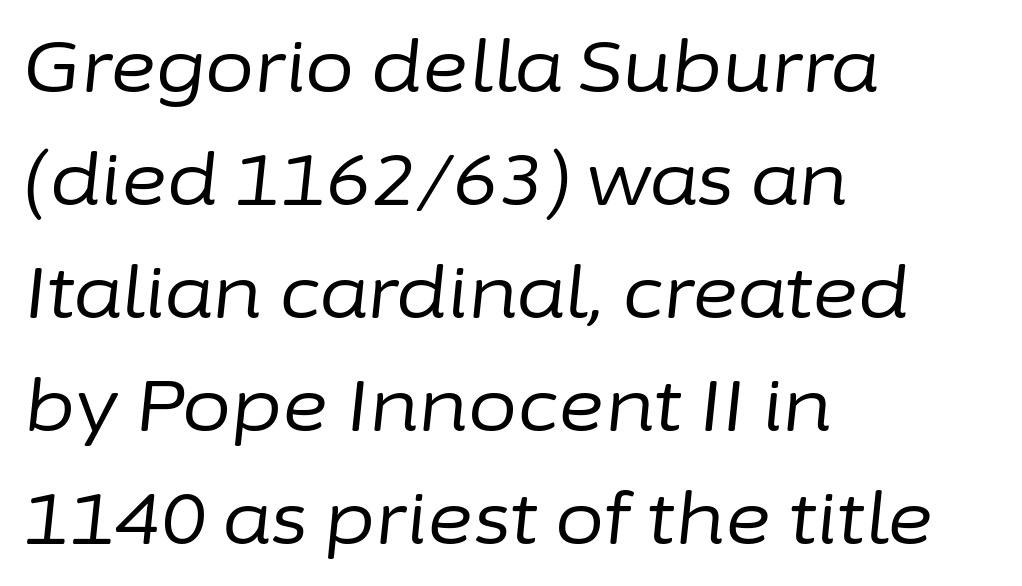
Q: Is the text bold? A: No.
Q: Is the text italic (slanted)? A: Yes, it leans right by about 6 degrees.
Q: Is the text underlined? A: No.
Q: How is the paragraph aligned? A: Left-aligned.
Q: Is the spacing between letters normal or unusually wide? A: Normal.
Q: Is the spacing between lines tight, normal or loose? A: Normal.
Q: Width (condensed, normal, or wide)? A: Normal.
Q: Stroke contrast? A: Low.
Q: x-height? A: Medium.
Q: Monospaced? A: No.
